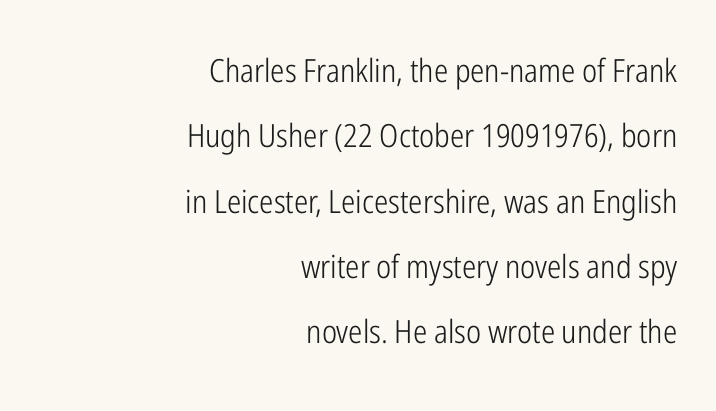
The image shows 32 px light, condensed sans-serif type, upright; set right-aligned, loose line spacing (2.04x), normal letter spacing, not underlined; low stroke contrast and a medium x-height.
